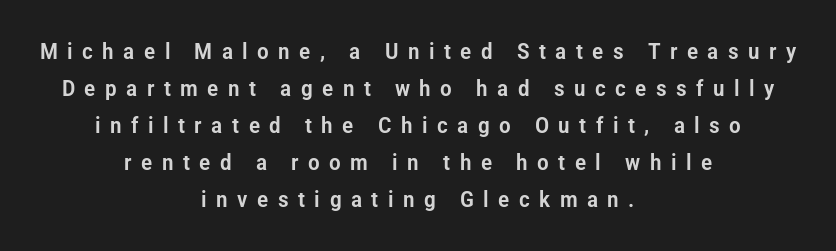
The image shows 22 px text type, upright; set centered, normal line spacing (1.68x), unusually wide letter spacing (+0.43 em), not underlined.
